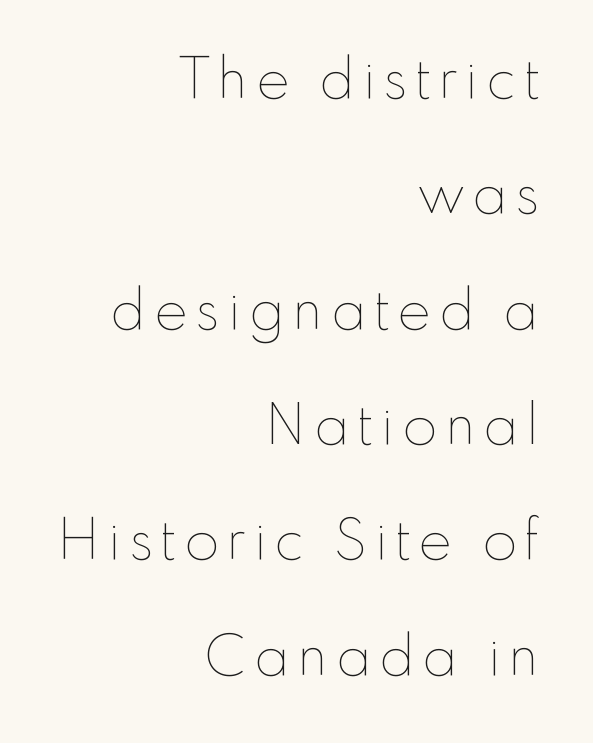
{"italic": "no", "bold": "no", "weight": "thin", "width": "normal", "stroke_contrast": "low", "x_height": "small", "monospaced": "no", "underline": "no", "align": "right", "line_spacing": "loose", "line_spacing_ratio": 2.06, "glyph_px": 56}
